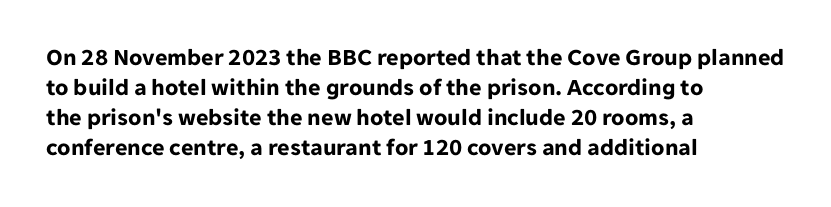
The characters look thick and weighty, a clear bold. Rows of type keep a routine distance in the vertical direction. Each word holds together tightly as a unit, with standard inter-letter gaps. Does the copy run flush right? No — it runs flush left. Beneath every word, the page is bare.
